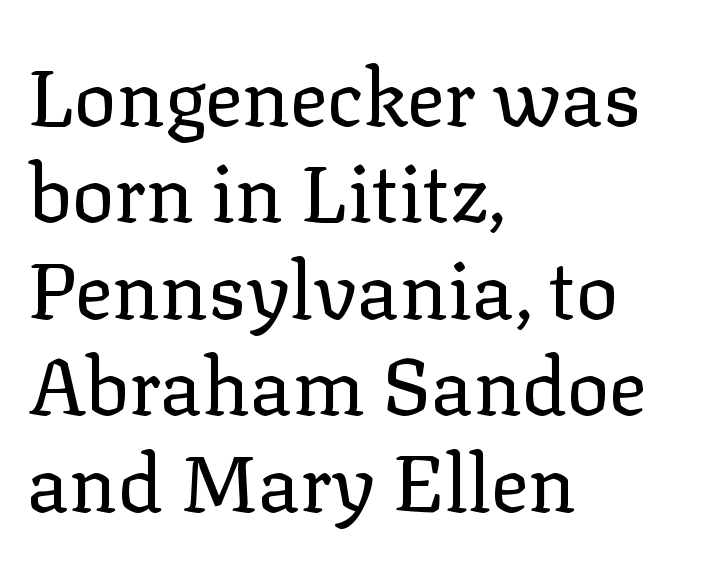
Line beginnings align vertically; line endings do not. Stems and bowls with no extra thickness — not bold. Plain, unruled lines of type. Notice how the stems are strictly vertical — no italics here. Regarding serifs, this sample has them.
